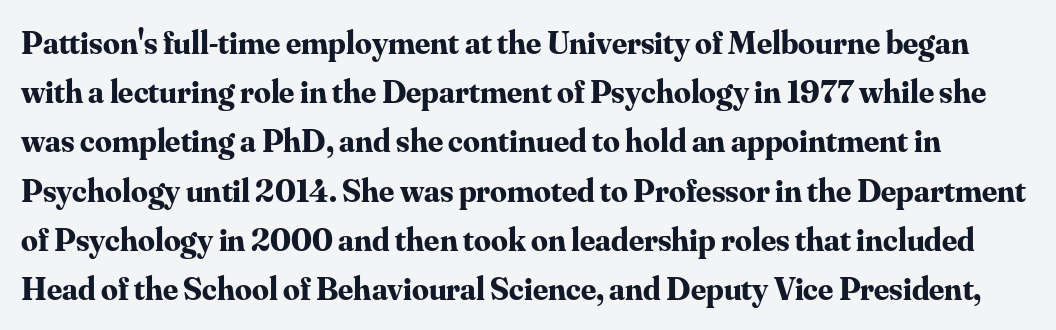
{"serif": "yes", "italic": "no", "bold": "yes", "weight": "bold", "width": "normal", "stroke_contrast": "medium", "x_height": "small", "monospaced": "no", "underline": "no", "line_spacing": "normal", "line_spacing_ratio": 1.49, "letter_spacing": "normal", "letter_spacing_em": 0.0, "glyph_px": 33}
